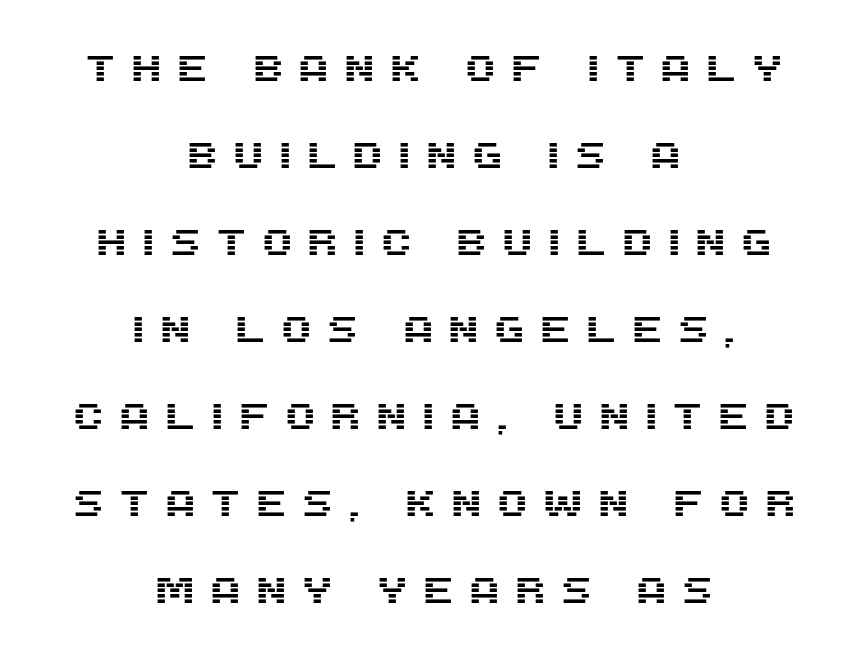
Q: Is the text italic (slanted)? A: No, it is upright.
Q: Is the typeface a serif or a sans-serif typeface? A: Sans-serif.
Q: Is the text underlined? A: No.
Q: How is the paragraph aligned? A: Centered.
Q: Is the spacing between letters normal or unusually wide? A: Unusually wide.
Q: Is the spacing between lines tight, normal or loose? A: Loose.
Q: Width (condensed, normal, or wide)? A: Normal.
Q: Stroke contrast? A: Medium.
Q: x-height? A: Large.
Q: Monospaced? A: No.
